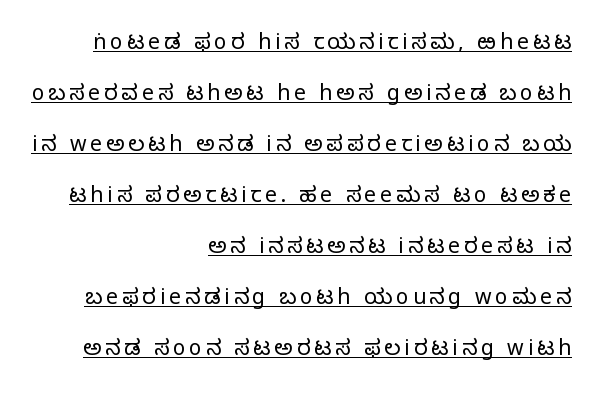
The image shows 21 px text type, upright; set right-aligned, loose line spacing (2.43x), underlined.
